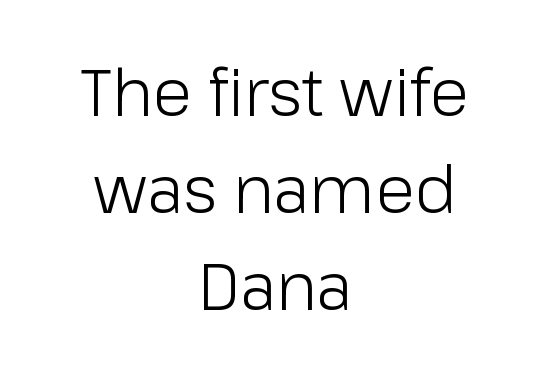
{"serif": "no", "italic": "no", "bold": "no", "weight": "light", "width": "normal", "stroke_contrast": "low", "x_height": "medium", "monospaced": "no", "underline": "no", "align": "center", "line_spacing": "normal", "line_spacing_ratio": 1.49, "letter_spacing": "normal", "letter_spacing_em": 0.0, "glyph_px": 65}
